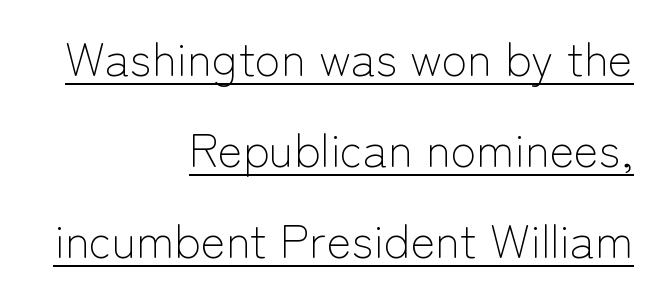
The horizontal fit of the characters is conventional and even. One-word summary of the alignment: right. Beneath each row of characters lies a ruled line. Characters remain perfectly vertical along every line. This block would shrink considerably if given ordinary leading; it's expanded now.
